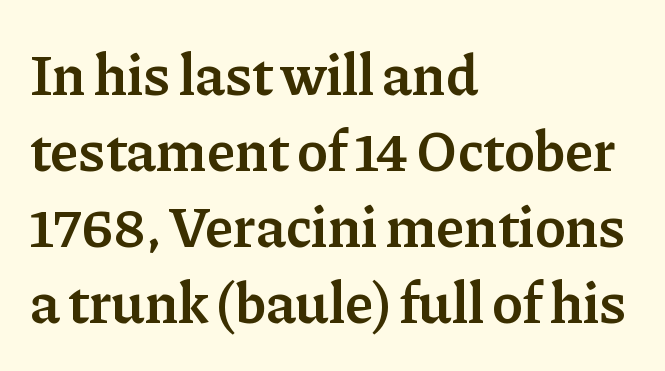
Font category for this specimen: serif. Proportional: the letters do not fall into vertical columns. Quick note: interline space is typical. Slightly chunky letters — semibold, I'd say, not full bold.
